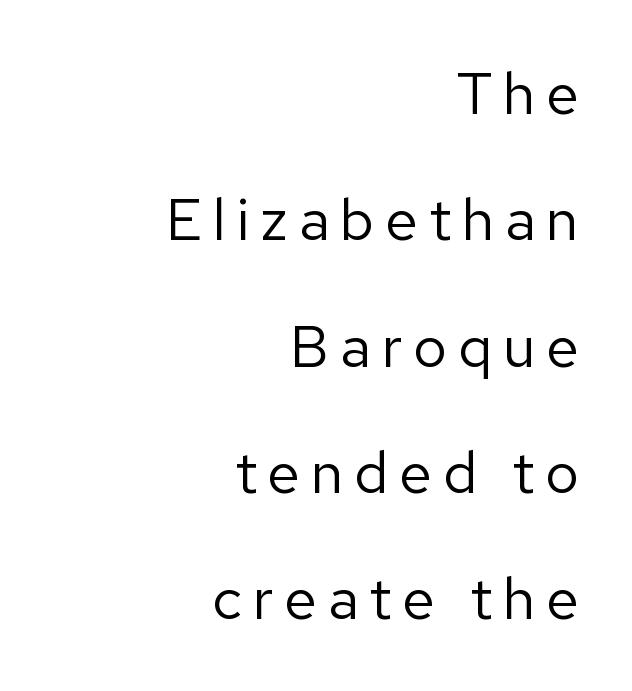
{"serif": "no", "italic": "no", "bold": "no", "weight": "regular", "width": "normal", "stroke_contrast": "low", "x_height": "medium", "monospaced": "no", "underline": "no", "align": "right", "line_spacing": "loose", "line_spacing_ratio": 2.14, "glyph_px": 59}
